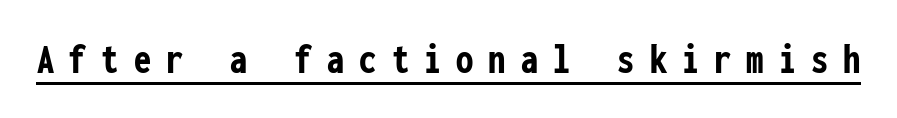
Vertical strokes here are truly vertical. These lines are composed in type without serifs. Is the type bold? Yes — the strokes are clearly thick and heavy. There is plenty of visible air inserted between adjacent glyphs. Notice how a bar underscores the lettering throughout. The passage shown is typed in a monospace face where columns stay perfectly aligned.
